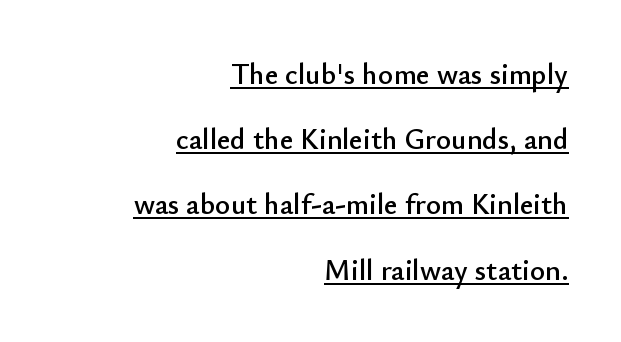
A typesetter would call this zero additional tracking. The paragraph has a hard right edge and a soft left edge. Each line of the rendering has a horizontal stroke beneath the glyphs. Notice how the stems are strictly vertical — no italics here.
